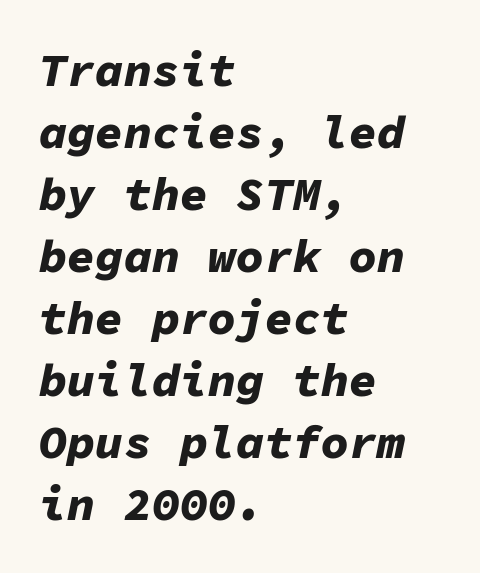
Q: Is the text bold? A: Yes.
Q: Is the text italic (slanted)? A: Yes, it leans right by about 11 degrees.
Q: Is the text underlined? A: No.
Q: How is the paragraph aligned? A: Left-aligned.
Q: Is the spacing between letters normal or unusually wide? A: Normal.
Q: Is the spacing between lines tight, normal or loose? A: Normal.
Q: Width (condensed, normal, or wide)? A: Normal.
Q: Stroke contrast? A: Low.
Q: x-height? A: Medium.
Q: Monospaced? A: Yes.
